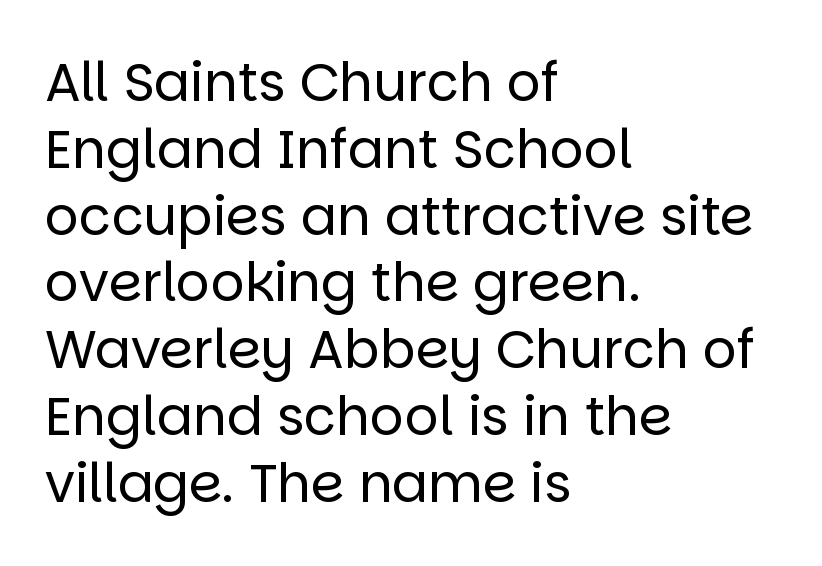
This is the regular roman posture of the typeface. The rag falls on the right side of this text block. The space between consecutive lines is moderate. Words float on clear page, feet unadorned. Varying glyph widths throughout — classic text-font behaviour. The letters look calm and open, with moderate or lighter stems.
